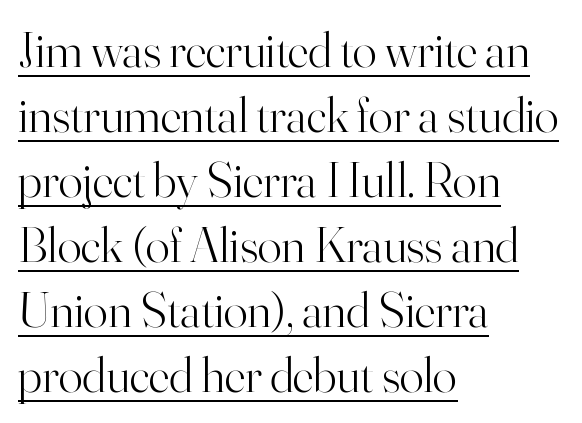
Q: Is the text bold? A: No.
Q: Is the text italic (slanted)? A: No, it is upright.
Q: Is the typeface a serif or a sans-serif typeface? A: Serif.
Q: Is the text underlined? A: Yes.
Q: How is the paragraph aligned? A: Left-aligned.
Q: Is the spacing between letters normal or unusually wide? A: Normal.
Q: Is the spacing between lines tight, normal or loose? A: Normal.
Q: Width (condensed, normal, or wide)? A: Normal.
Q: Stroke contrast? A: High.
Q: x-height? A: Small.
Q: Monospaced? A: No.
